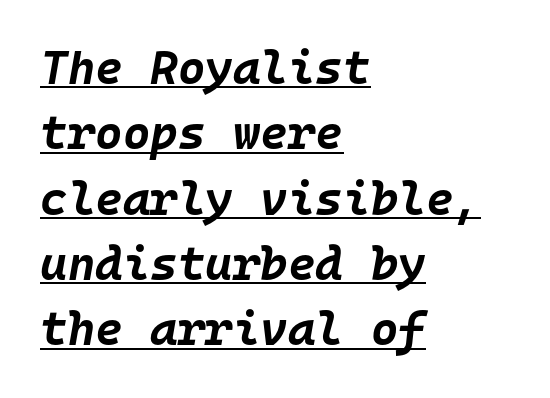
{"italic": "yes", "lean": "right", "slant_degrees": 10, "bold": "yes", "weight": "bold", "width": "normal", "stroke_contrast": "low", "x_height": "large", "monospaced": "yes", "underline": "yes", "align": "left", "line_spacing": "normal", "line_spacing_ratio": 1.39, "letter_spacing": "normal", "letter_spacing_em": 0.0, "glyph_px": 47}
